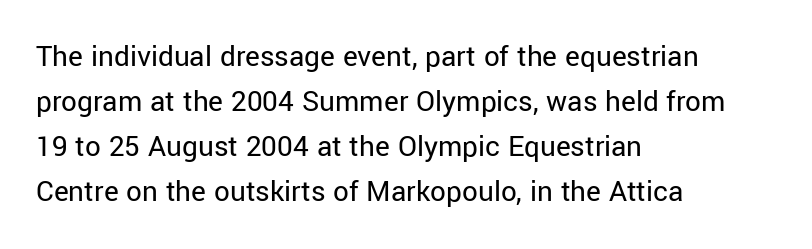
Casual observation: everything's shoved over to the left. The line texture is even and compact thanks to regular tracking. A bare baseline throughout the passage. Each letter's strokes conclude bluntly, with no projecting serifs. The letters advance in unequal steps, a hallmark of proportional type. Is the stroke heavy? The answer is a plain regular-or-lighter.
